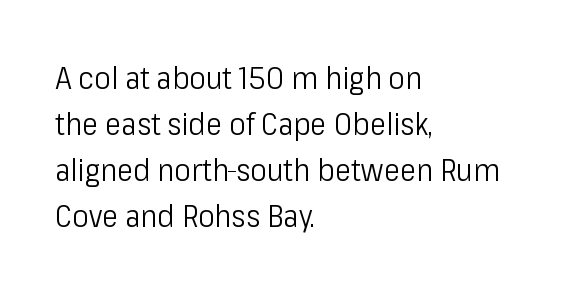
{"serif": "no", "italic": "no", "bold": "no", "weight": "light", "width": "condensed", "stroke_contrast": "low", "x_height": "medium", "monospaced": "no", "underline": "no", "align": "left", "line_spacing": "normal", "line_spacing_ratio": 1.48, "letter_spacing": "normal", "letter_spacing_em": 0.0, "glyph_px": 31}
